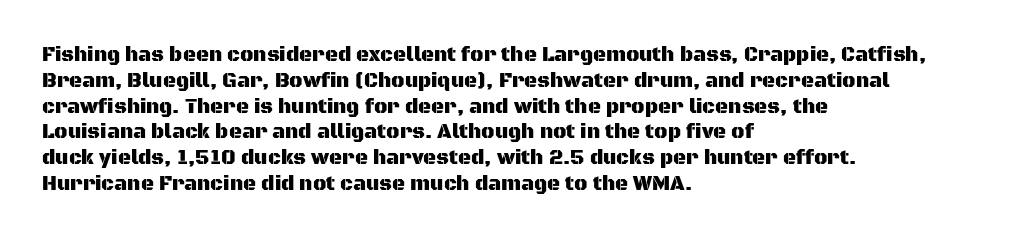
The image shows 20 px text type, upright; set left-aligned, normal line spacing (1.29x), normal letter spacing, not underlined.
